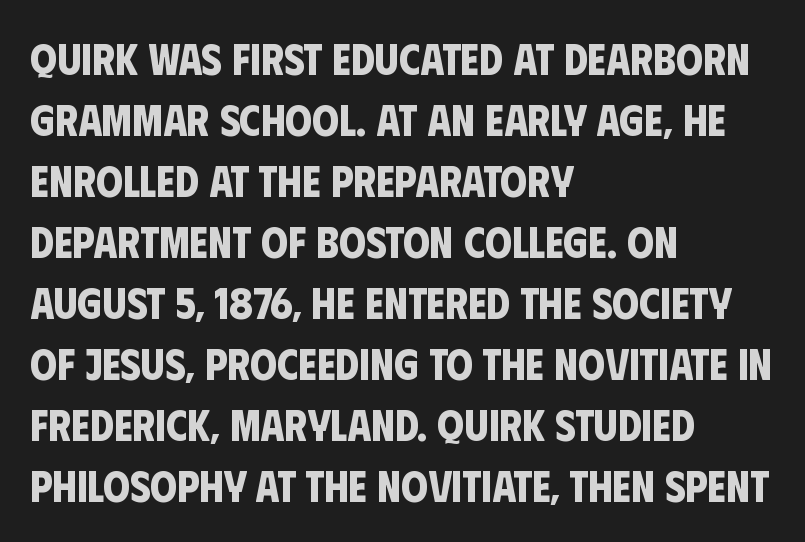
Q: Is the text bold? A: Yes.
Q: Is the typeface a serif or a sans-serif typeface? A: Sans-serif.
Q: Is the text underlined? A: No.
Q: How is the paragraph aligned? A: Left-aligned.
Q: Is the spacing between letters normal or unusually wide? A: Normal.
Q: Is the spacing between lines tight, normal or loose? A: Normal.
Q: Width (condensed, normal, or wide)? A: Condensed.
Q: Stroke contrast? A: Low.
Q: x-height? A: Large.
Q: Monospaced? A: No.
